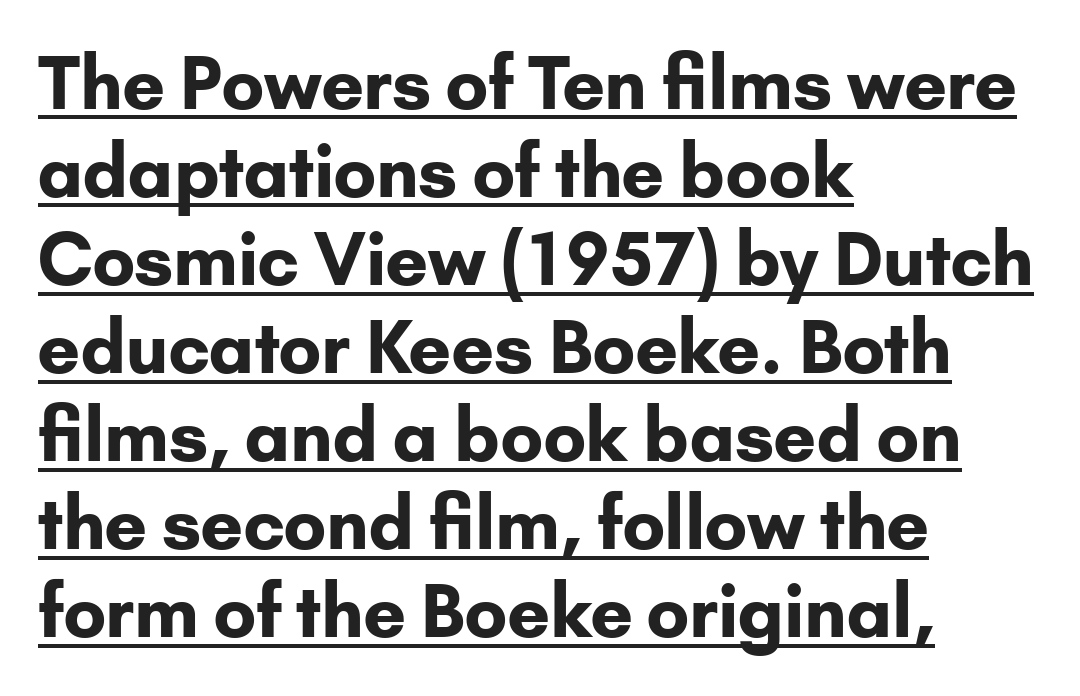
{"serif": "no", "italic": "no", "bold": "yes", "weight": "bold", "width": "normal", "stroke_contrast": "low", "x_height": "small", "monospaced": "no", "underline": "yes", "align": "left", "line_spacing_ratio": 1.24, "letter_spacing": "normal", "letter_spacing_em": 0.0, "glyph_px": 71}
